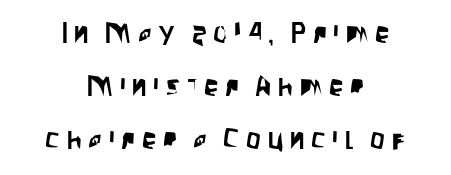
The line texture is sparse and dotted thanks to wide tracking. Check under the words: just untouched page. A centered setting, common on invitations and titles, is used for this passage. This is roman type, the default non-slanted kind. Are there feet on the stems? There aren't — it's a sans.
